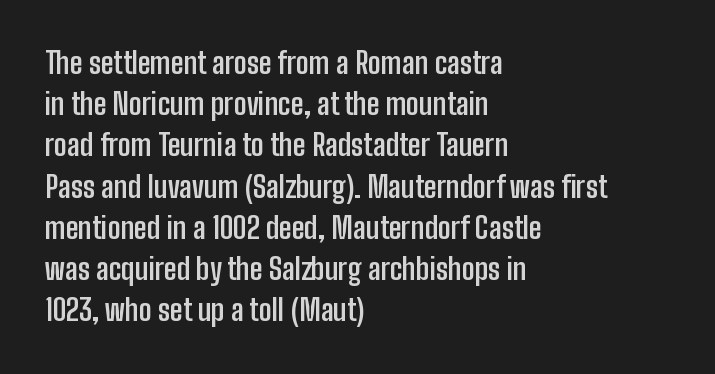
{"serif": "no", "italic": "no", "bold": "yes", "weight": "semibold", "width": "condensed", "stroke_contrast": "low", "x_height": "medium", "monospaced": "no", "underline": "no", "align": "left", "line_spacing": "normal", "line_spacing_ratio": 1.42, "letter_spacing": "normal", "letter_spacing_em": 0.0, "glyph_px": 29}
